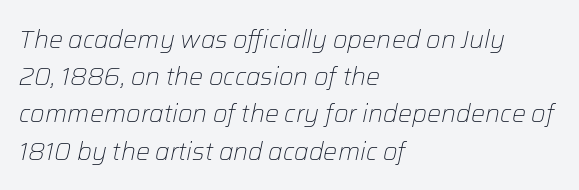
Q: Is the text bold? A: No.
Q: Is the text italic (slanted)? A: Yes, it leans right by about 12 degrees.
Q: Is the text underlined? A: No.
Q: How is the paragraph aligned? A: Left-aligned.
Q: Is the spacing between letters normal or unusually wide? A: Normal.
Q: Is the spacing between lines tight, normal or loose? A: Normal.
